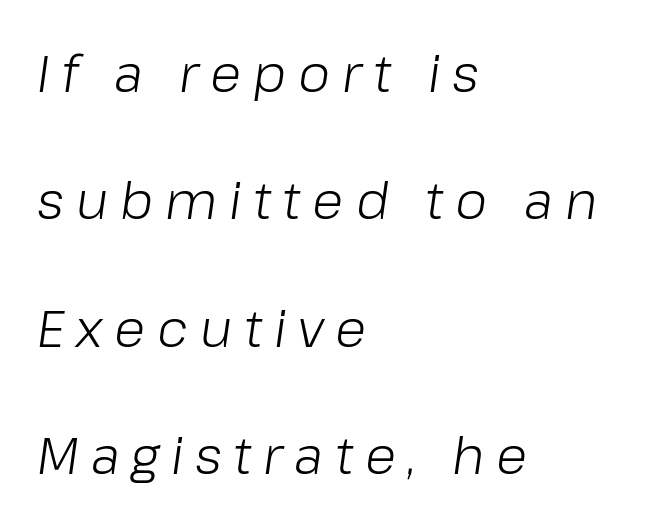
Q: Is the text bold? A: No.
Q: Is the text italic (slanted)? A: Yes, it leans right by about 8 degrees.
Q: Is the text underlined? A: No.
Q: How is the paragraph aligned? A: Left-aligned.
Q: Is the spacing between letters normal or unusually wide? A: Unusually wide.
Q: Is the spacing between lines tight, normal or loose? A: Loose.
Q: Width (condensed, normal, or wide)? A: Normal.
Q: Stroke contrast? A: Low.
Q: x-height? A: Medium.
Q: Monospaced? A: No.
